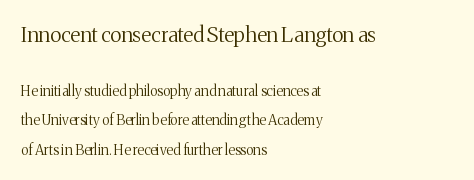
{"italic": "no", "bold": "no", "underline": "no", "align": "left", "line_spacing": "loose", "line_spacing_ratio": 2.1, "letter_spacing": "normal", "letter_spacing_em": 0.0, "larger_block": "first", "size_ratio": 1.5, "glyph_px": 21}
